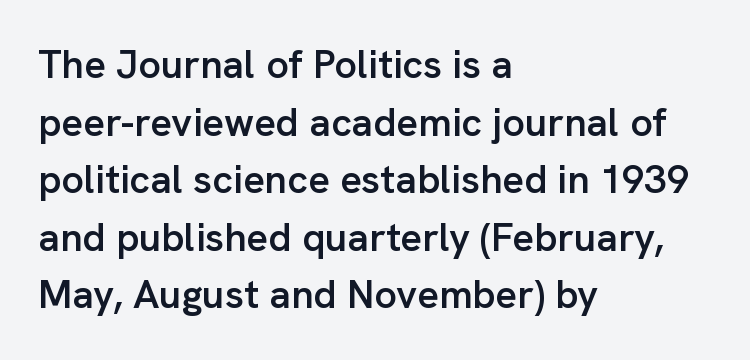
The image shows 40 px semibold sans-serif type, upright; set left-aligned, normal line spacing (1.44x), normal letter spacing, not underlined; low stroke contrast and a medium x-height.
